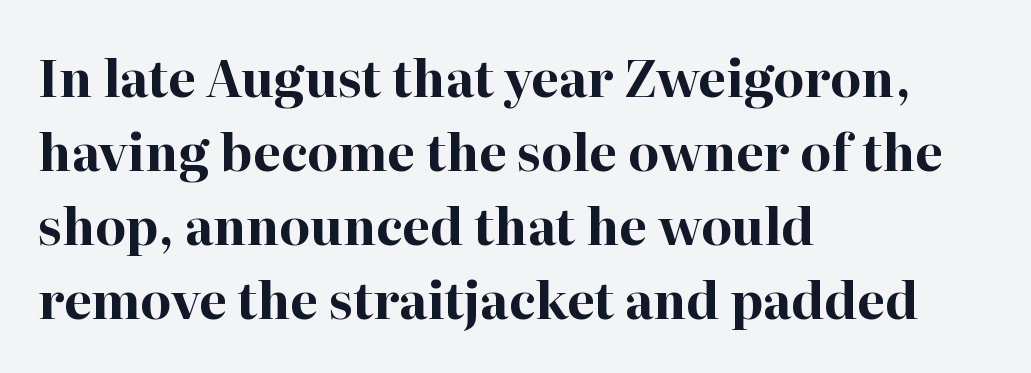
Q: Is the text bold? A: Yes.
Q: Is the text italic (slanted)? A: No, it is upright.
Q: Is the typeface a serif or a sans-serif typeface? A: Serif.
Q: Is the text underlined? A: No.
Q: How is the paragraph aligned? A: Left-aligned.
Q: Is the spacing between letters normal or unusually wide? A: Normal.
Q: Is the spacing between lines tight, normal or loose? A: Normal.
Q: Width (condensed, normal, or wide)? A: Normal.
Q: Stroke contrast? A: High.
Q: x-height? A: Medium.
Q: Monospaced? A: No.
